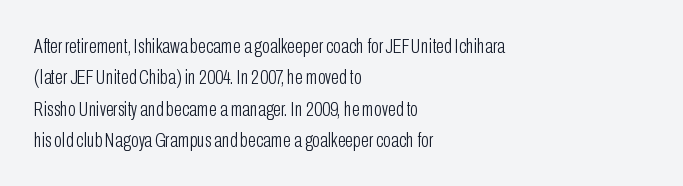
Q: Is the text bold? A: No.
Q: Is the text italic (slanted)? A: No, it is upright.
Q: Is the text underlined? A: No.
Q: How is the paragraph aligned? A: Left-aligned.
Q: Is the spacing between letters normal or unusually wide? A: Normal.
Q: Is the spacing between lines tight, normal or loose? A: Normal.
